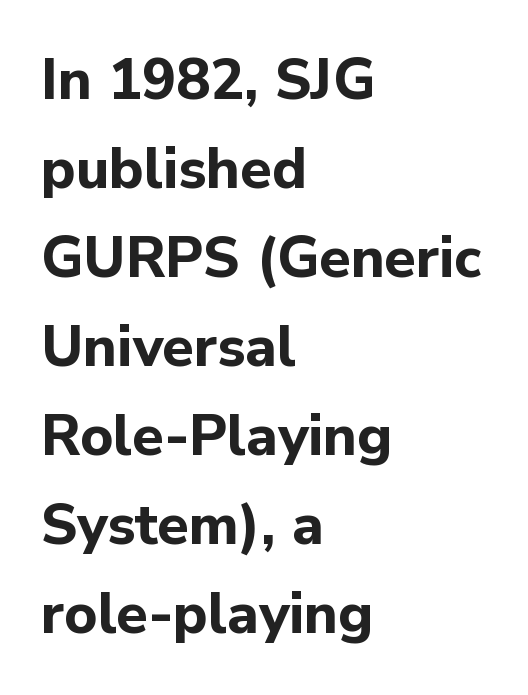
{"serif": "no", "italic": "no", "bold": "yes", "weight": "bold", "width": "normal", "stroke_contrast": "low", "x_height": "medium", "monospaced": "no", "underline": "no", "align": "left", "line_spacing": "normal", "line_spacing_ratio": 1.56, "letter_spacing": "normal", "letter_spacing_em": 0.0, "glyph_px": 57}
